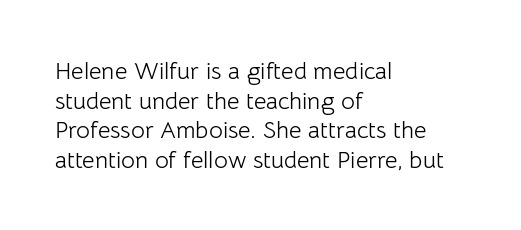
Words appear dense and cohesive because spacing is normal. Stem width sits at or under what a default text font uses. Honestly, there is no underline to notice here at all. The lettering stays uniformly vertical, giving the passage a roman look.
